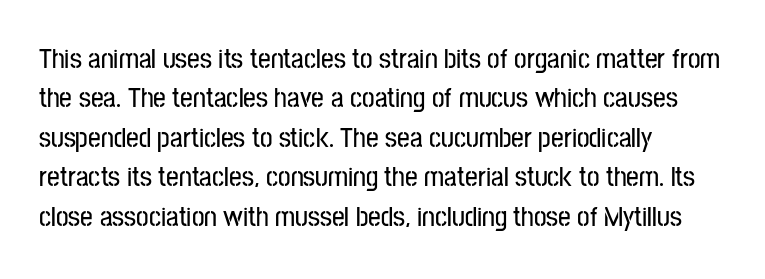
Line spacing here is normal. Every character sits straight up, as roman type does. The rendering shows plain stroke endings on the letterforms — a sans-serif design. The passage shown is not underscored anywhere. Compared with a centered layout, this one pins lines to the left instead. You could call the tracking neutral — neither tight nor loose.
